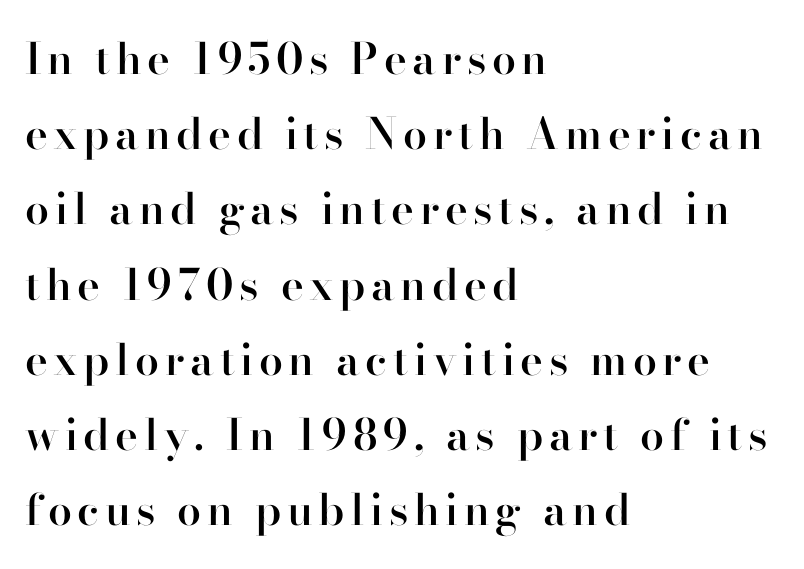
Q: Is the text bold? A: Semi-bold.
Q: Is the text italic (slanted)? A: No, it is upright.
Q: Is the typeface a serif or a sans-serif typeface? A: Serif.
Q: Is the text underlined? A: No.
Q: How is the paragraph aligned? A: Left-aligned.
Q: Width (condensed, normal, or wide)? A: Normal.
Q: Stroke contrast? A: High.
Q: x-height? A: Small.
Q: Monospaced? A: No.
